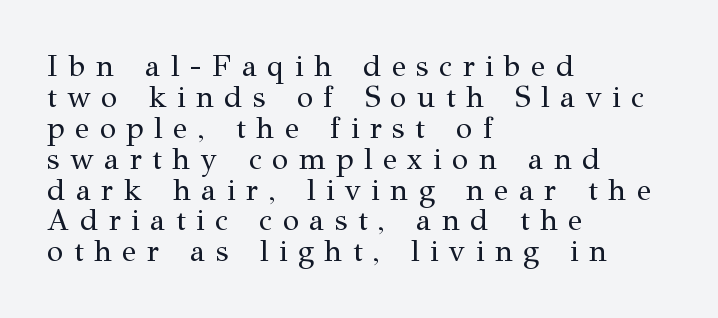
A typesetter would mark this as roman, not italic. The horizontal fit of the characters is loose and conspicuously gappy. Nothing heavy about these letters — not bold at all. If you drew a ruler down the left edge, every line would touch it. These lines are rendered in a variable-pitch font. A typesetter would call this leading minimal, almost set solid.
